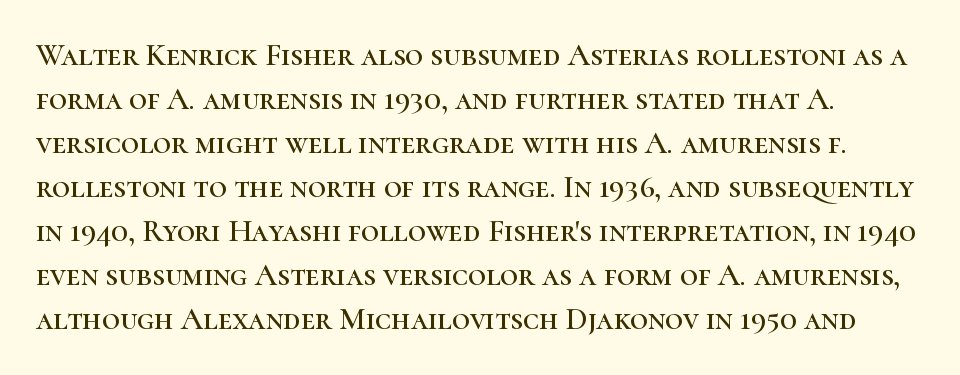
Q: Is the text italic (slanted)? A: No, it is upright.
Q: Is the typeface a serif or a sans-serif typeface? A: Serif.
Q: Is the text underlined? A: No.
Q: Is the spacing between letters normal or unusually wide? A: Normal.
Q: Is the spacing between lines tight, normal or loose? A: Normal.
Q: Width (condensed, normal, or wide)? A: Normal.
Q: Stroke contrast? A: High.
Q: x-height? A: Medium.
Q: Monospaced? A: No.
